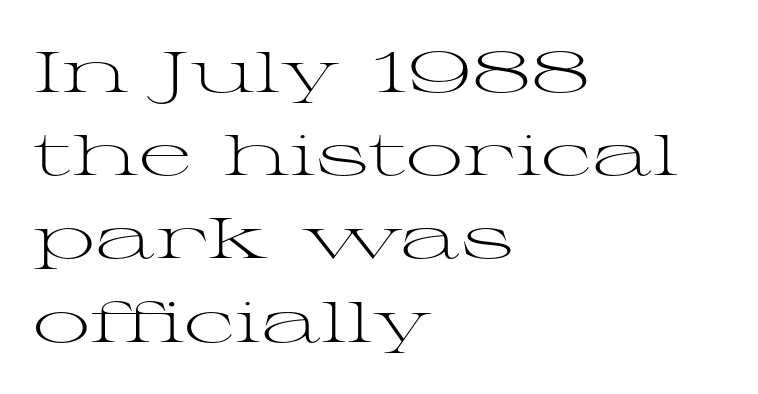
The image shows 57 px light, wide serif type, upright; set left-aligned, normal line spacing (1.46x), normal letter spacing, not underlined; medium stroke contrast and a medium x-height.
